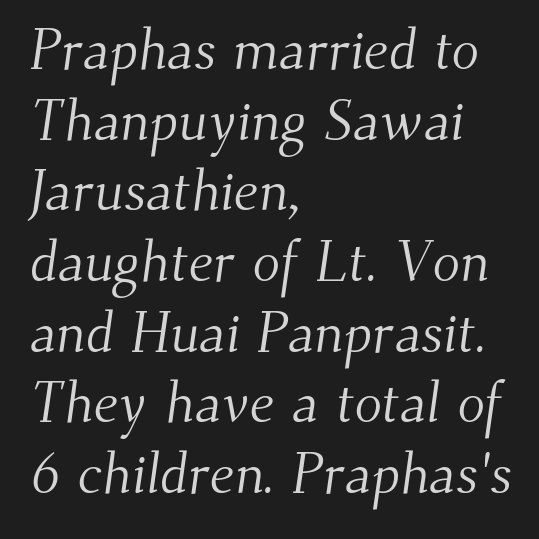
{"serif": "yes", "bold": "no", "weight": "light", "width": "normal", "stroke_contrast": "medium", "x_height": "small", "monospaced": "no", "underline": "no", "align": "left", "line_spacing_ratio": 1.24, "letter_spacing": "normal", "letter_spacing_em": 0.0, "glyph_px": 57}
